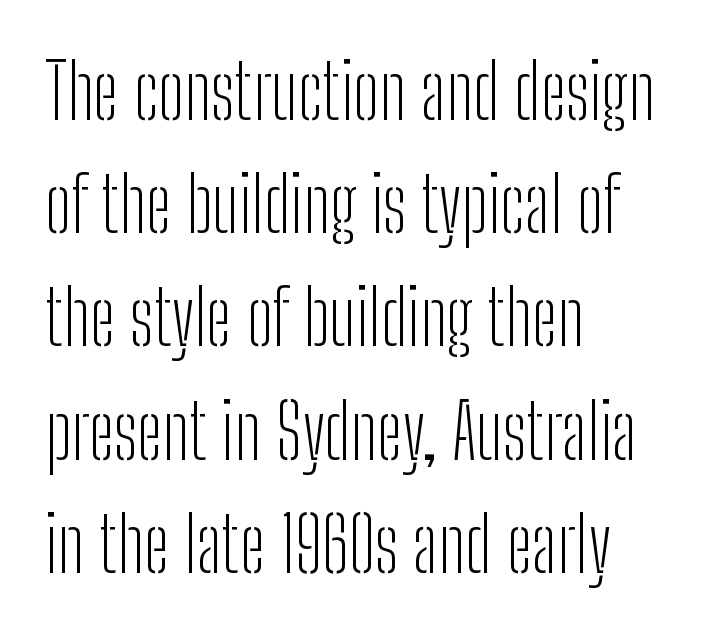
The image shows 76 px light, condensed sans-serif type, upright; set left-aligned, normal line spacing (1.49x), normal letter spacing, not underlined; low stroke contrast and a medium x-height.
